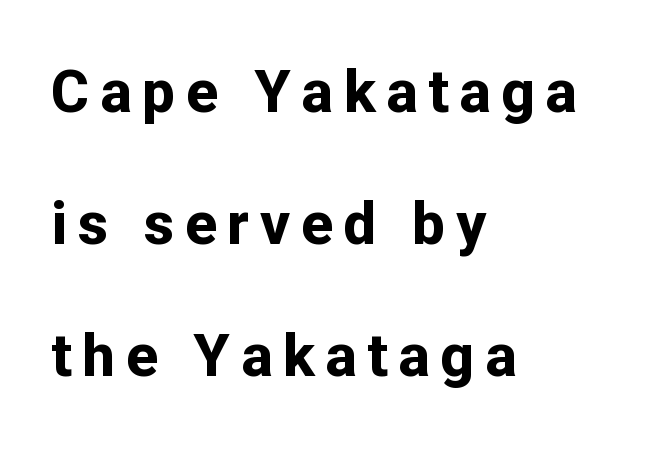
Q: Is the text bold? A: Yes.
Q: Is the text italic (slanted)? A: No, it is upright.
Q: Is the typeface a serif or a sans-serif typeface? A: Sans-serif.
Q: Is the text underlined? A: No.
Q: How is the paragraph aligned? A: Left-aligned.
Q: Is the spacing between lines tight, normal or loose? A: Loose.
Q: Width (condensed, normal, or wide)? A: Normal.
Q: Stroke contrast? A: Low.
Q: x-height? A: Medium.
Q: Monospaced? A: No.
